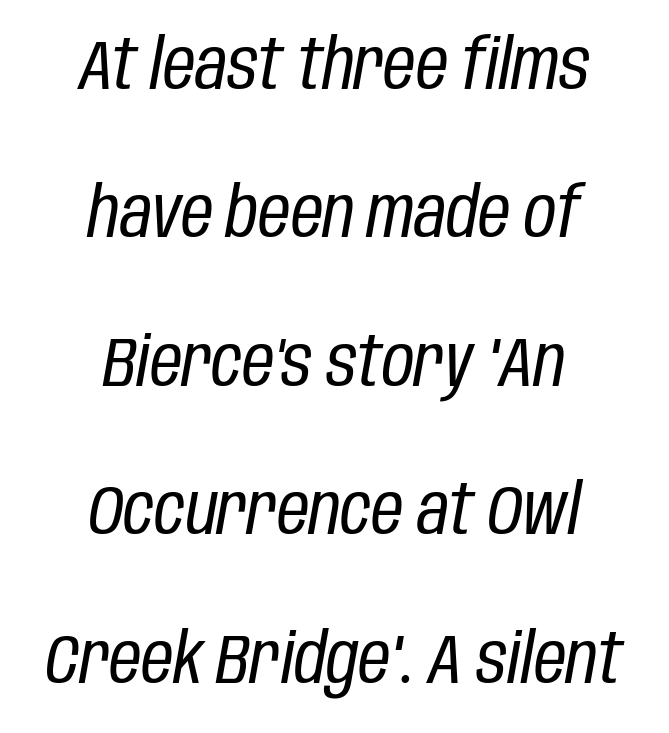
{"italic": "yes", "lean": "right", "slant_degrees": 10, "bold": "no", "weight": "regular", "width": "condensed", "stroke_contrast": "low", "x_height": "large", "monospaced": "no", "underline": "no", "align": "center", "line_spacing": "loose", "line_spacing_ratio": 2.12, "letter_spacing": "normal", "letter_spacing_em": 0.0, "glyph_px": 70}
